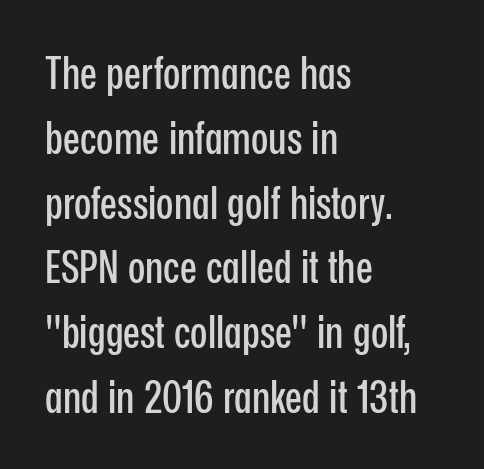
Q: Is the text italic (slanted)? A: No, it is upright.
Q: Is the typeface a serif or a sans-serif typeface? A: Sans-serif.
Q: Is the text underlined? A: No.
Q: How is the paragraph aligned? A: Left-aligned.
Q: Is the spacing between letters normal or unusually wide? A: Normal.
Q: Is the spacing between lines tight, normal or loose? A: Normal.
Q: Width (condensed, normal, or wide)? A: Condensed.
Q: Stroke contrast? A: Low.
Q: x-height? A: Medium.
Q: Monospaced? A: No.
